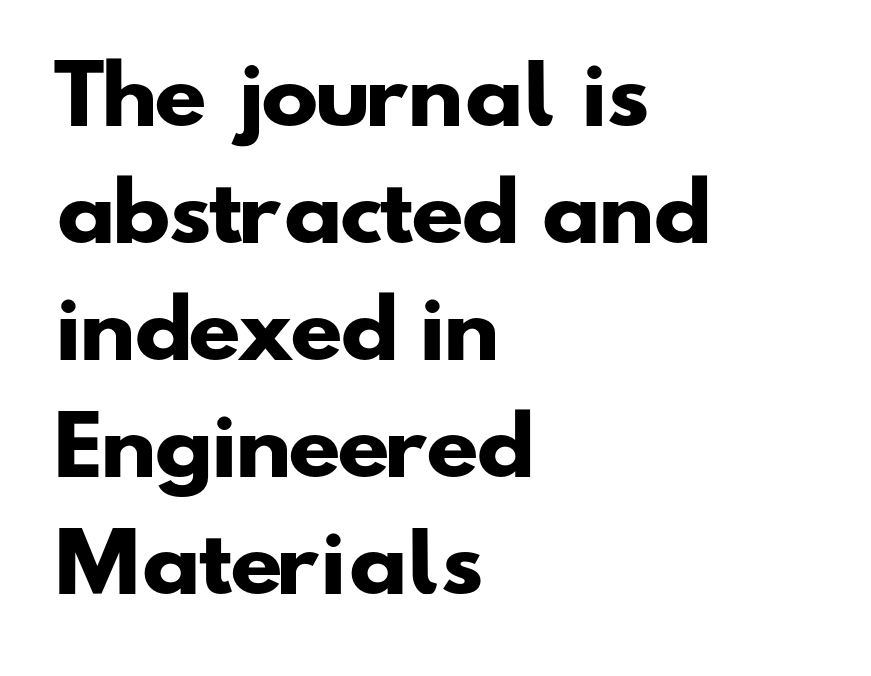
{"serif": "no", "bold": "yes", "weight": "heavy", "width": "wide", "stroke_contrast": "low", "x_height": "small", "monospaced": "no", "underline": "no", "align": "left", "line_spacing": "normal", "line_spacing_ratio": 1.52, "letter_spacing": "normal", "letter_spacing_em": 0.0, "glyph_px": 77}
